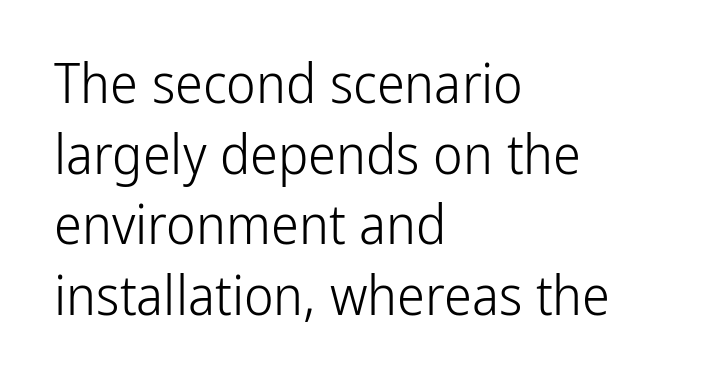
{"serif": "no", "italic": "no", "bold": "no", "weight": "light", "width": "condensed", "stroke_contrast": "low", "x_height": "medium", "monospaced": "no", "underline": "no", "align": "left", "line_spacing": "normal", "line_spacing_ratio": 1.26, "letter_spacing": "normal", "letter_spacing_em": 0.0, "glyph_px": 56}
